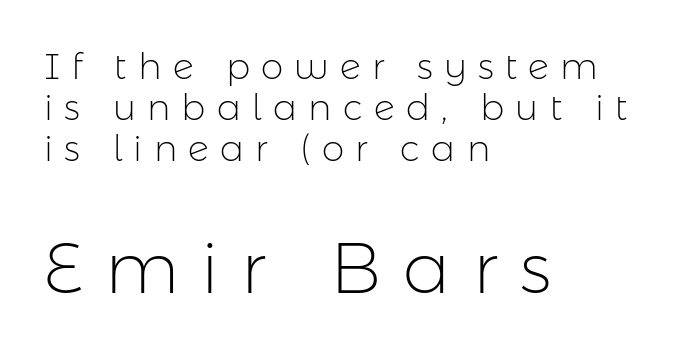
These lines are composed in type without serifs. The letterforms stand isolated, each surrounded by extra space. Posture: vertical. Line starts are locked; line ends wander.
